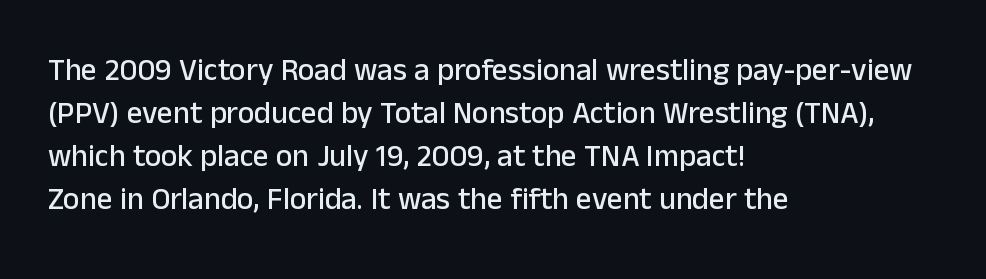
{"serif": "no", "italic": "no", "width": "normal", "stroke_contrast": "low", "x_height": "medium", "monospaced": "no", "underline": "no", "align": "left", "line_spacing": "normal", "line_spacing_ratio": 1.39, "letter_spacing": "normal", "letter_spacing_em": 0.0, "glyph_px": 31}
